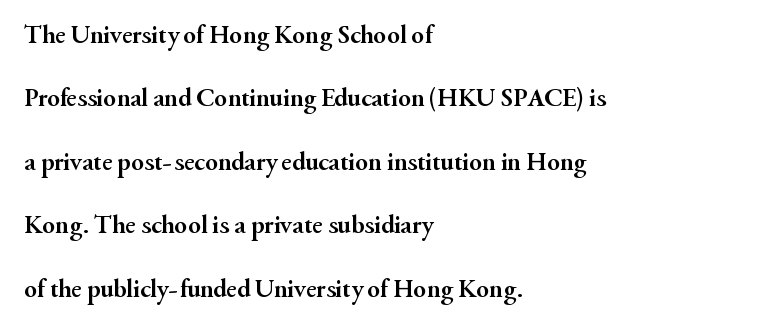
Q: Is the text bold? A: Yes.
Q: Is the text italic (slanted)? A: No, it is upright.
Q: Is the text underlined? A: No.
Q: How is the paragraph aligned? A: Left-aligned.
Q: Is the spacing between letters normal or unusually wide? A: Normal.
Q: Is the spacing between lines tight, normal or loose? A: Loose.
